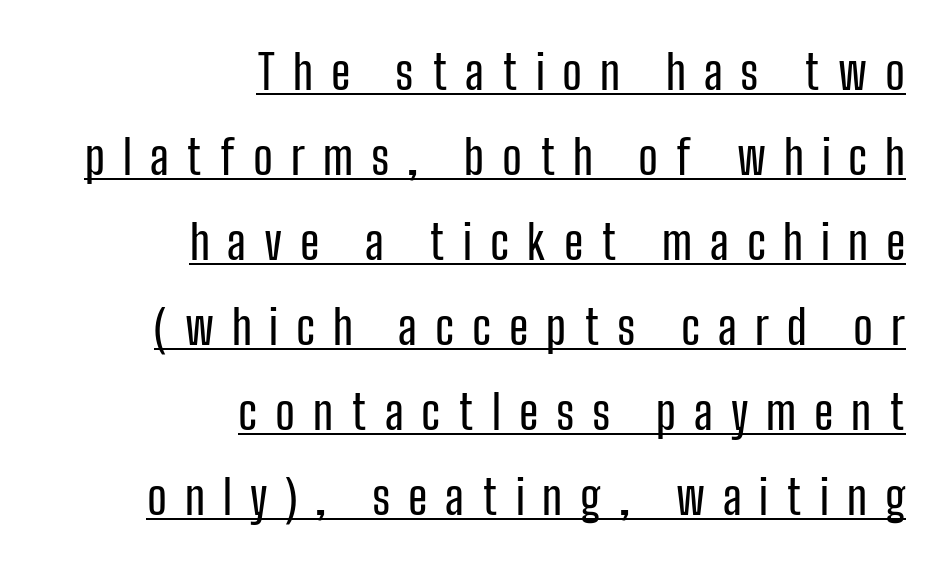
The image shows 47 px condensed sans-serif type, upright; set right-aligned, line spacing 1.81x, unusually wide letter spacing (+0.38 em), underlined; low stroke contrast and a medium x-height.
